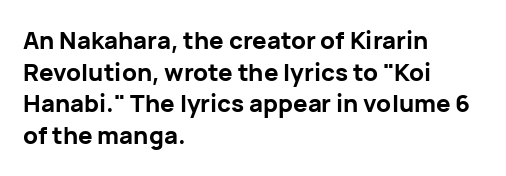
Honestly, the letter spacing is just normal — you wouldn't notice it. One glance says typical: line gaps are just what's usual. These lines stack with their left ends in a neat column. The type sits square on the baseline with zero lean. Descender tails drop into unmarked territory. How heavy is the stroke? Heavy — this is a bold.
